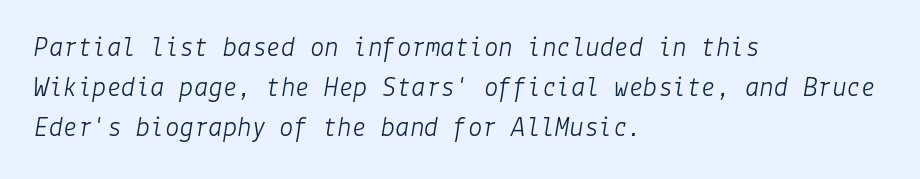
{"italic": "yes", "lean": "right", "slant_degrees": 9, "bold": "no", "weight": "light", "width": "normal", "stroke_contrast": "low", "x_height": "medium", "underline": "no", "align": "left", "line_spacing": "normal", "line_spacing_ratio": 1.38, "letter_spacing": "normal", "letter_spacing_em": 0.0, "glyph_px": 29}
